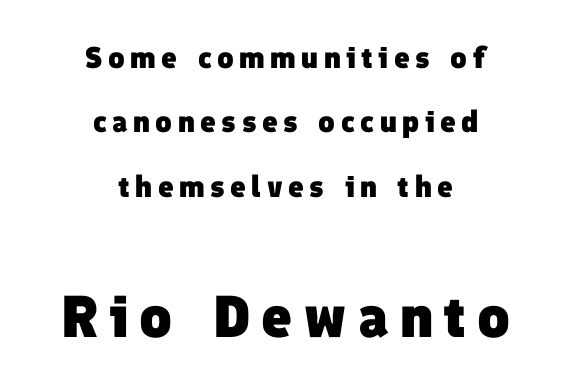
{"serif": "no", "bold": "yes", "weight": "heavy", "width": "normal", "stroke_contrast": "low", "x_height": "medium", "monospaced": "no", "underline": "no", "align": "center", "line_spacing": "loose", "line_spacing_ratio": 2.15, "larger_block": "second", "size_ratio": 1.97, "glyph_px": 59}
